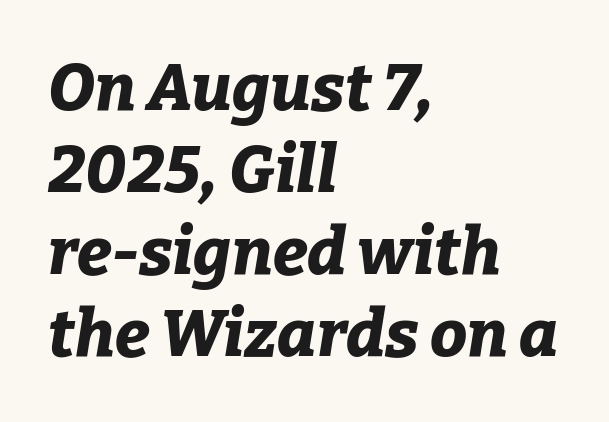
Thick stems and heavy bowls — unmistakably bold. The zone under the glyphs is completely vacant. This sample has the flowing, uneven cadence of proportional lettering. Caption: multi-line text, flush left, ragged right.
